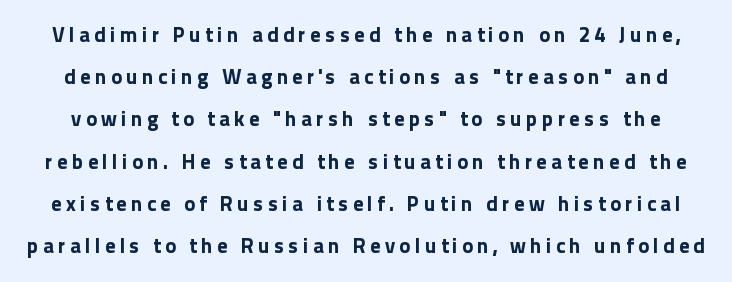
{"italic": "no", "bold": "yes", "underline": "no", "line_spacing": "loose", "line_spacing_ratio": 2.01, "letter_spacing": "wide", "letter_spacing_em": 0.2, "glyph_px": 21}
